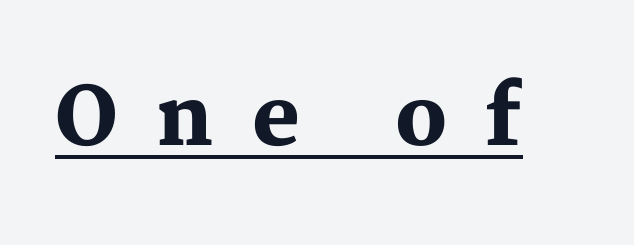
{"serif": "yes", "italic": "no", "bold": "yes", "weight": "heavy", "width": "normal", "stroke_contrast": "medium", "x_height": "medium", "monospaced": "no", "underline": "yes", "letter_spacing": "wide", "letter_spacing_em": 0.48, "glyph_px": 80}
